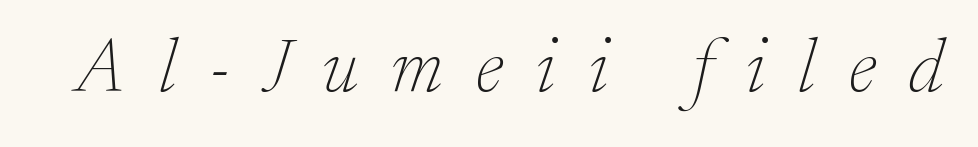
{"serif": "yes", "italic": "yes", "lean": "right", "slant_degrees": 17, "bold": "no", "weight": "thin", "width": "normal", "stroke_contrast": "low", "x_height": "medium", "monospaced": "no", "underline": "no", "letter_spacing": "wide", "letter_spacing_em": 0.44, "glyph_px": 76}
